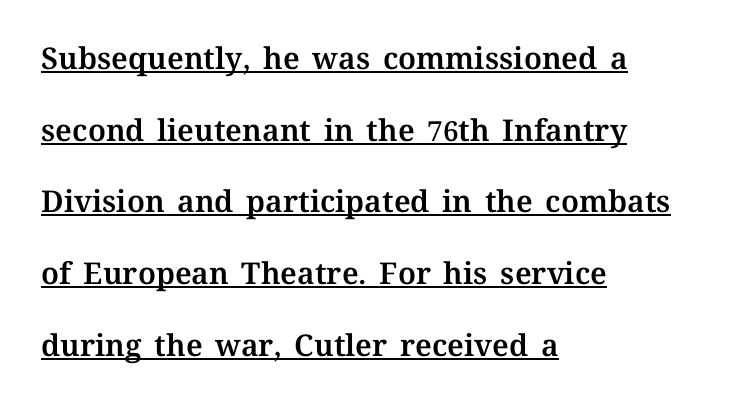
Q: Is the text italic (slanted)? A: No, it is upright.
Q: Is the text underlined? A: Yes.
Q: How is the paragraph aligned? A: Left-aligned.
Q: Is the spacing between letters normal or unusually wide? A: Normal.
Q: Is the spacing between lines tight, normal or loose? A: Loose.
Q: Width (condensed, normal, or wide)? A: Normal.
Q: Stroke contrast? A: Medium.
Q: x-height? A: Medium.
Q: Monospaced? A: No.
